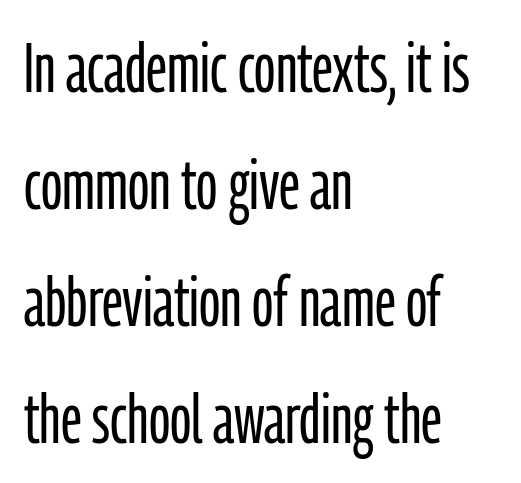
Classification — sans serif. Casual observation: everything's shoved over to the left. Each new line begins a customary step beneath the previous one. Weight: not bold — regular or lighter. A typesetter would call this proportional, since set widths differ per character.
